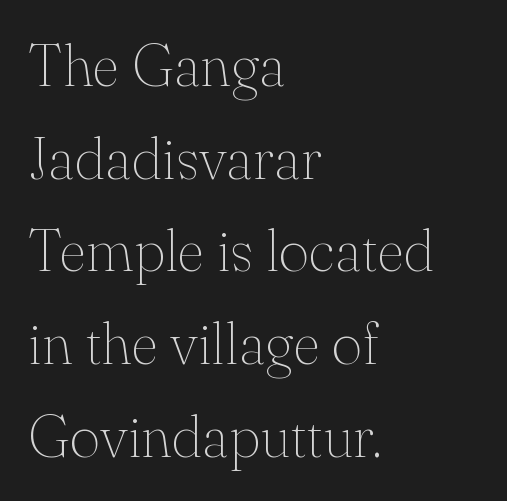
{"serif": "yes", "italic": "no", "bold": "no", "weight": "thin", "width": "normal", "stroke_contrast": "medium", "x_height": "small", "monospaced": "no", "underline": "no", "align": "left", "line_spacing": "normal", "line_spacing_ratio": 1.57, "letter_spacing": "normal", "letter_spacing_em": 0.0, "glyph_px": 59}
